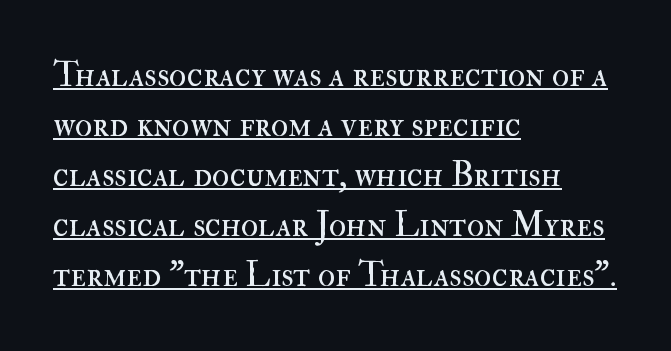
A quiet, ordinary-to-light weight characterises the typeface. Tracking value appears to be zero — textbook default spacing. The face used here is proportionally spaced, like ordinary book or web type. A rule runs beneath these lines of type.
